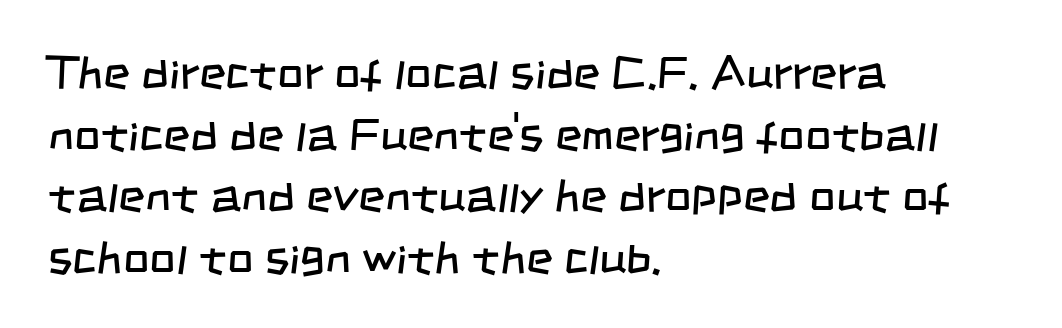
{"serif": "no", "bold": "no", "weight": "regular", "width": "condensed", "stroke_contrast": "low", "x_height": "large", "monospaced": "no", "underline": "no", "align": "left", "line_spacing": "normal", "line_spacing_ratio": 1.34, "letter_spacing": "normal", "letter_spacing_em": 0.0, "glyph_px": 46}
